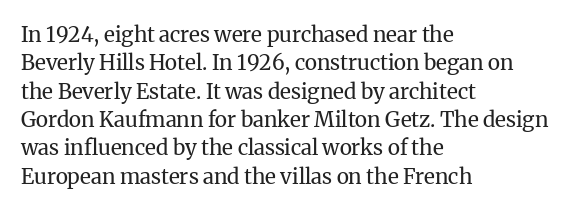
The image shows 21 px text type, upright; set left-aligned, normal line spacing (1.35x), normal letter spacing, not underlined.
